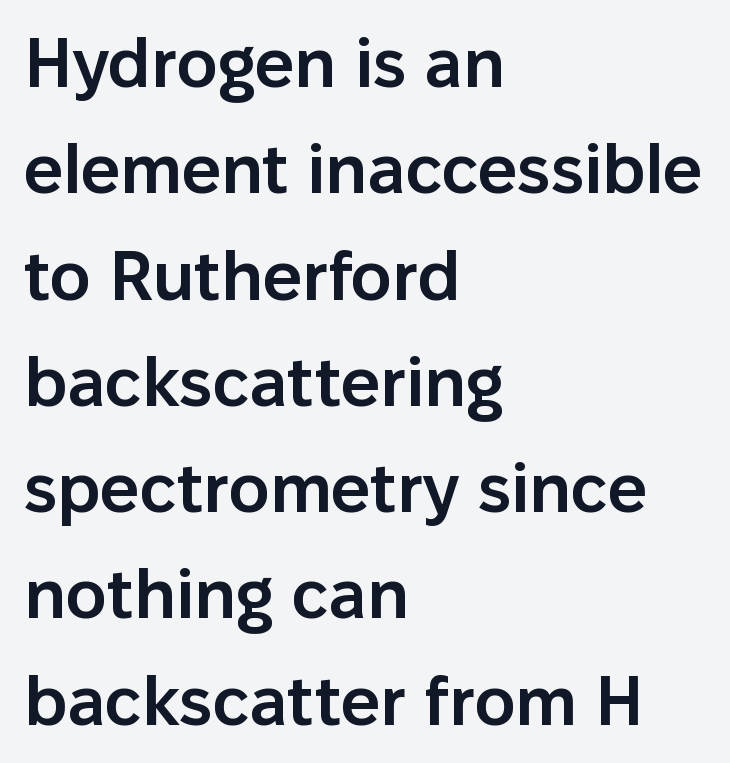
{"serif": "no", "italic": "no", "bold": "semi", "weight": "semibold", "width": "normal", "stroke_contrast": "low", "x_height": "medium", "monospaced": "no", "underline": "no", "align": "left", "line_spacing": "normal", "line_spacing_ratio": 1.54, "letter_spacing": "normal", "letter_spacing_em": 0.0, "glyph_px": 69}
